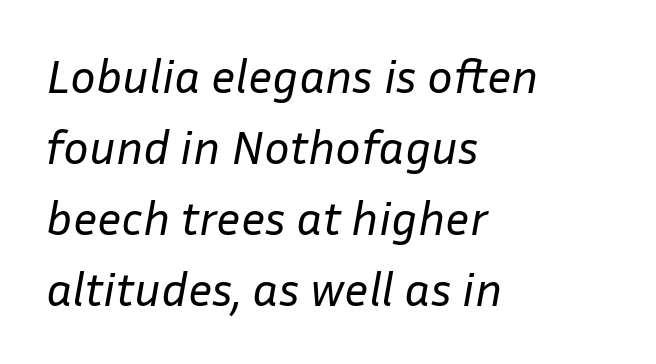
The image shows 48 px regular-weight type, italic (leaning right); set left-aligned, normal line spacing (1.48x), normal letter spacing, not underlined; low stroke contrast and a medium x-height.
